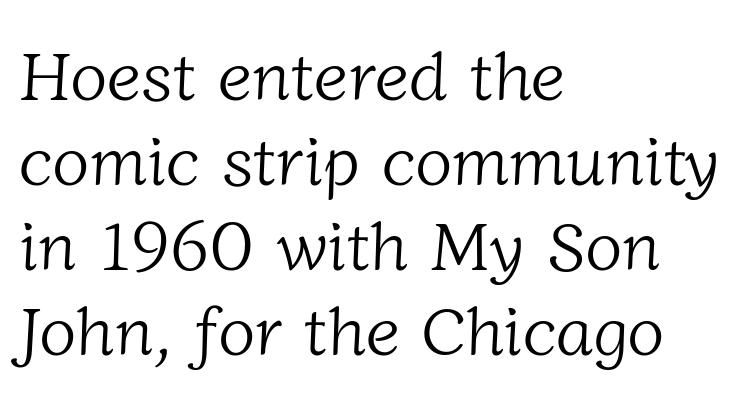
Any mark beneath the type? The region is blank. Is the letter spacing exaggerated? No — it looks like the ordinary default. The letters advance in unequal steps, a hallmark of proportional type. Regarding serifs, this sample has them.
